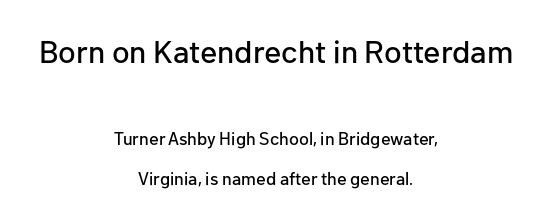
The image shows 32 px sans-serif type, upright; set centered, loose line spacing (2.22x), normal letter spacing, not underlined; the first (top) block is 1.78x larger; low stroke contrast and a medium x-height.
